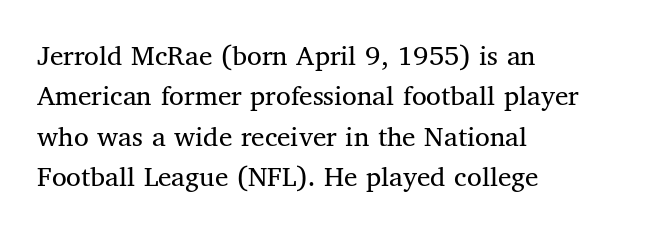
Default kerning and tracking; the words read as compact shapes. This sample has the flowing, uneven cadence of proportional lettering. Heft: none added — not bold. The gap between lines stays unmarked. Serif or sans? Serif — the stroke terminals have little feet.
